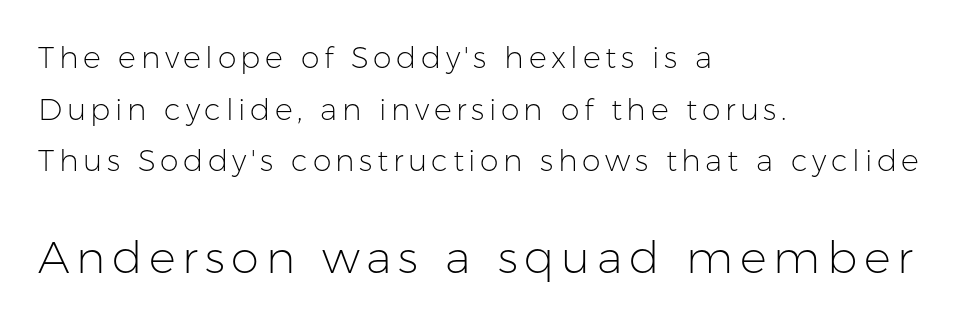
Q: Is the text bold? A: No.
Q: Is the text italic (slanted)? A: No, it is upright.
Q: Is the typeface a serif or a sans-serif typeface? A: Sans-serif.
Q: Is the text underlined? A: No.
Q: How is the paragraph aligned? A: Left-aligned.
Q: Which block of text is set in a larger size, the first (top) or the second (bottom)? A: The second (bottom) one.
Q: Width (condensed, normal, or wide)? A: Normal.
Q: Stroke contrast? A: Low.
Q: x-height? A: Medium.
Q: Monospaced? A: No.
